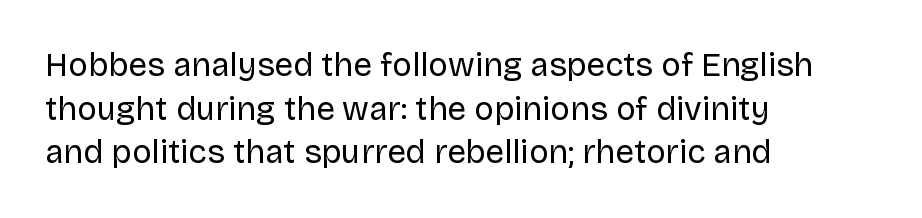
This rendering uses left alignment, leaving the right contour irregular. Character widths vary here, with narrow letters taking less room than wide ones. Evenly set lines give the paragraph a standard silhouette. A typesetter would call this zero additional tracking. No chunkiness to these letters — they're not bold. The gap between lines stays unmarked.
